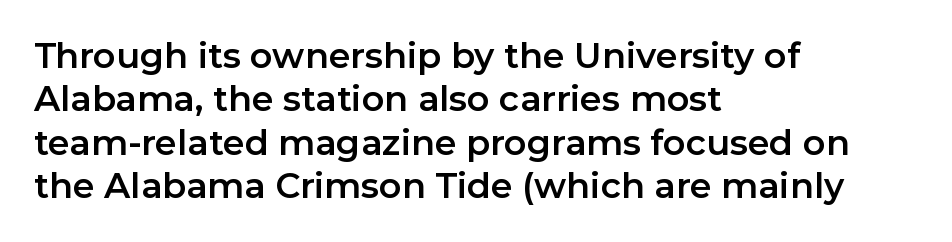
The paragraph shown leans on its left margin. The letters sit at their default tracking, neither squeezed nor spread. This is roman type, the default non-slanted kind. The letters advance in unequal steps, a hallmark of proportional type. Bare-footed words on every line. The type family on display is of the sans-serif kind.
